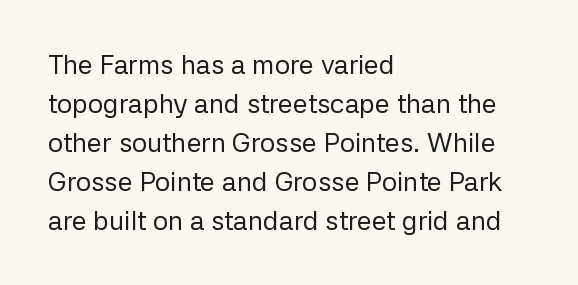
Nothing heavy about these letters — not bold at all. The block of text has a typical density, with ordinary space between rows. Posture: straight, roman, zero tilt. Quick note: underline off. The letterforms sit shoulder to shoulder at normal distance.
